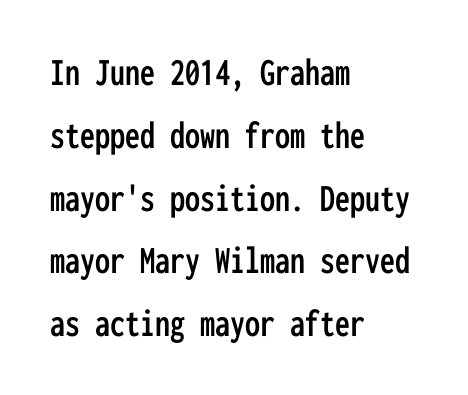
Q: Is the text italic (slanted)? A: No, it is upright.
Q: Is the typeface a serif or a sans-serif typeface? A: Sans-serif.
Q: Is the text underlined? A: No.
Q: How is the paragraph aligned? A: Left-aligned.
Q: Is the spacing between letters normal or unusually wide? A: Normal.
Q: Is the spacing between lines tight, normal or loose? A: Normal.
Q: Width (condensed, normal, or wide)? A: Condensed.
Q: Stroke contrast? A: Low.
Q: x-height? A: Medium.
Q: Monospaced? A: Yes.
